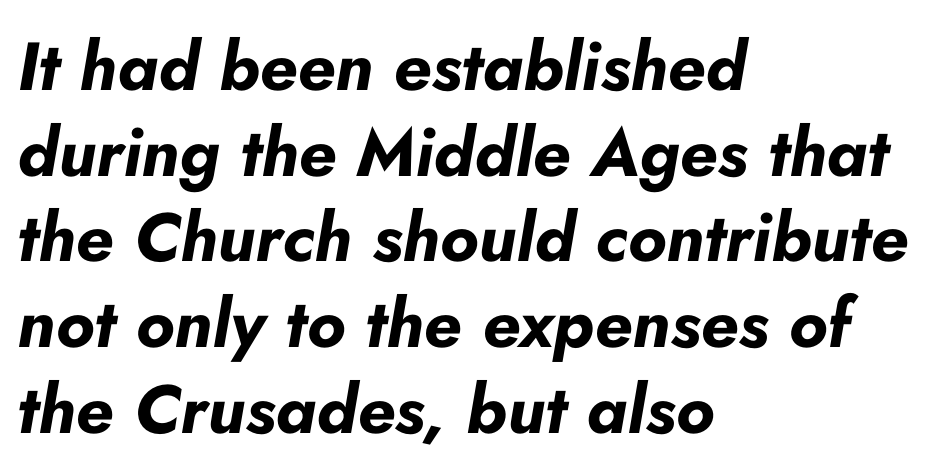
Q: Is the text bold? A: Yes.
Q: Is the text italic (slanted)? A: Yes, it leans right by about 10 degrees.
Q: Is the text underlined? A: No.
Q: How is the paragraph aligned? A: Left-aligned.
Q: Is the spacing between letters normal or unusually wide? A: Normal.
Q: Is the spacing between lines tight, normal or loose? A: Normal.
Q: Width (condensed, normal, or wide)? A: Normal.
Q: Stroke contrast? A: Low.
Q: x-height? A: Small.
Q: Monospaced? A: No.
